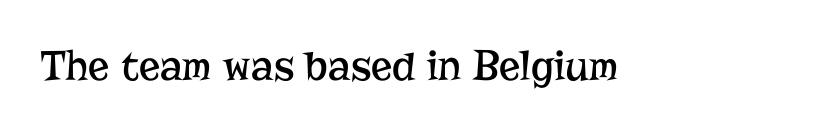
Q: Is the text bold? A: No.
Q: Is the text italic (slanted)? A: No, it is upright.
Q: Is the typeface a serif or a sans-serif typeface? A: Serif.
Q: Is the text underlined? A: No.
Q: Is the spacing between letters normal or unusually wide? A: Normal.
Q: Width (condensed, normal, or wide)? A: Normal.
Q: Stroke contrast? A: Low.
Q: x-height? A: Medium.
Q: Monospaced? A: No.
